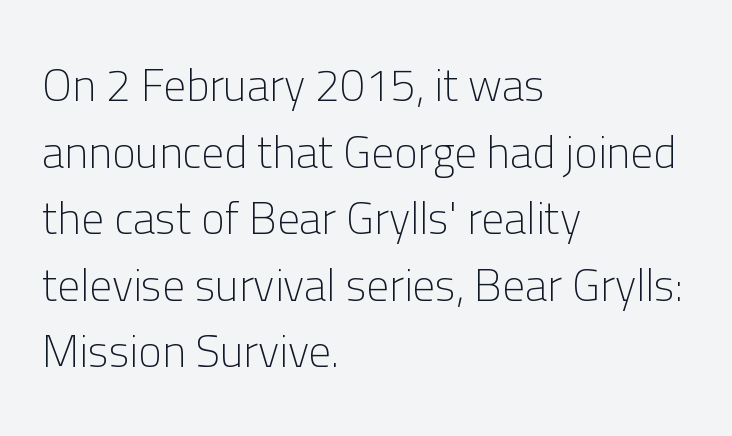
{"serif": "no", "italic": "no", "bold": "no", "weight": "light", "width": "normal", "stroke_contrast": "low", "x_height": "medium", "monospaced": "no", "underline": "no", "align": "left", "line_spacing": "normal", "line_spacing_ratio": 1.48, "letter_spacing": "normal", "letter_spacing_em": 0.0, "glyph_px": 45}
